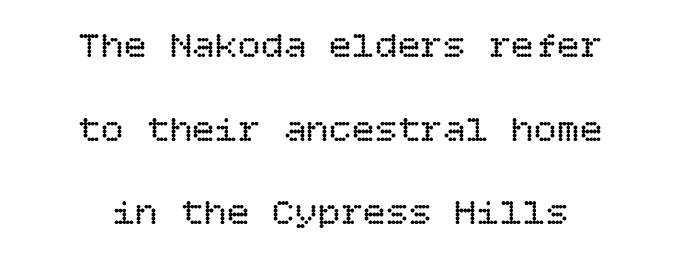
Q: Is the text bold? A: No.
Q: Is the text italic (slanted)? A: No, it is upright.
Q: Is the text underlined? A: No.
Q: How is the paragraph aligned? A: Centered.
Q: Is the spacing between letters normal or unusually wide? A: Normal.
Q: Is the spacing between lines tight, normal or loose? A: Loose.
Q: Width (condensed, normal, or wide)? A: Normal.
Q: Stroke contrast? A: Low.
Q: x-height? A: Large.
